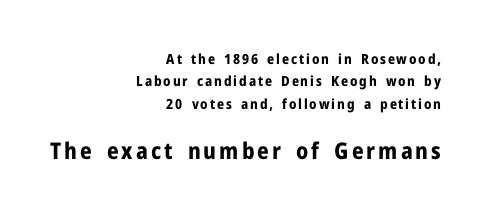
The font's upright variant was chosen for this text. You get the small type first, then a jump to larger type. Leading matches the norm, producing a regular column. One-word summary of the alignment: right. Bold? Absolutely — the strokes are thick and heavy.
